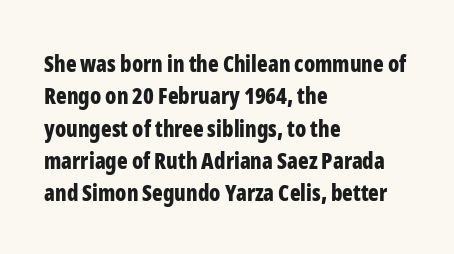
Q: Is the text bold? A: Yes.
Q: Is the text italic (slanted)? A: No, it is upright.
Q: Is the text underlined? A: No.
Q: How is the paragraph aligned? A: Left-aligned.
Q: Is the spacing between letters normal or unusually wide? A: Normal.
Q: Is the spacing between lines tight, normal or loose? A: Normal.
